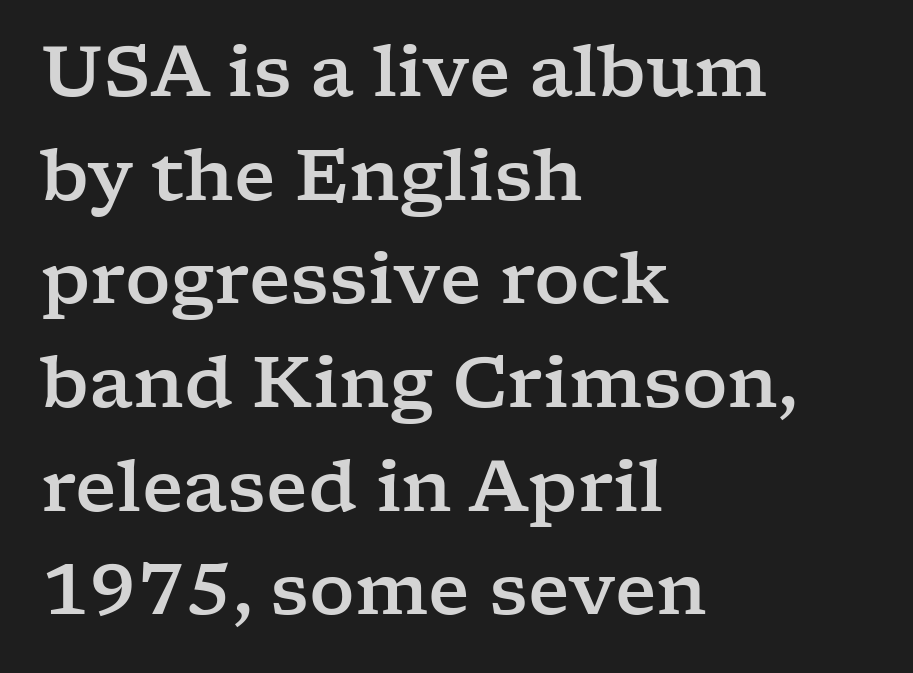
Q: Is the text italic (slanted)? A: No, it is upright.
Q: Is the typeface a serif or a sans-serif typeface? A: Serif.
Q: Is the text underlined? A: No.
Q: How is the paragraph aligned? A: Left-aligned.
Q: Is the spacing between letters normal or unusually wide? A: Normal.
Q: Is the spacing between lines tight, normal or loose? A: Normal.
Q: Width (condensed, normal, or wide)? A: Wide.
Q: Stroke contrast? A: Low.
Q: x-height? A: Medium.
Q: Monospaced? A: No.
